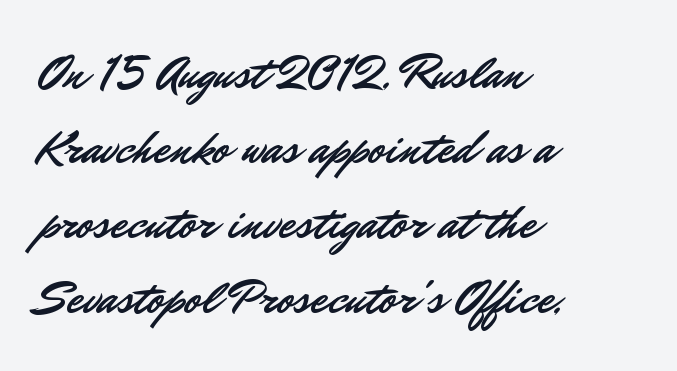
Q: Is the text italic (slanted)? A: Yes.
Q: Is the typeface a serif or a sans-serif typeface? A: Sans-serif.
Q: Is the text underlined? A: No.
Q: How is the paragraph aligned? A: Left-aligned.
Q: Is the spacing between letters normal or unusually wide? A: Normal.
Q: Is the spacing between lines tight, normal or loose? A: Normal.
Q: Width (condensed, normal, or wide)? A: Normal.
Q: Stroke contrast? A: Low.
Q: x-height? A: Small.
Q: Monospaced? A: No.
